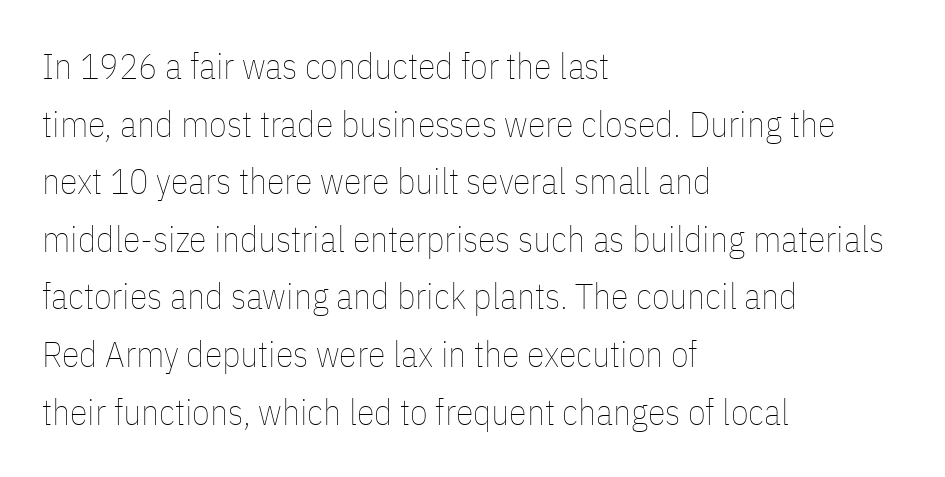
{"italic": "no", "bold": "no", "weight": "thin", "width": "condensed", "stroke_contrast": "low", "x_height": "medium", "monospaced": "no", "underline": "no", "align": "left", "line_spacing": "normal", "line_spacing_ratio": 1.6, "letter_spacing": "normal", "letter_spacing_em": 0.0, "glyph_px": 36}
